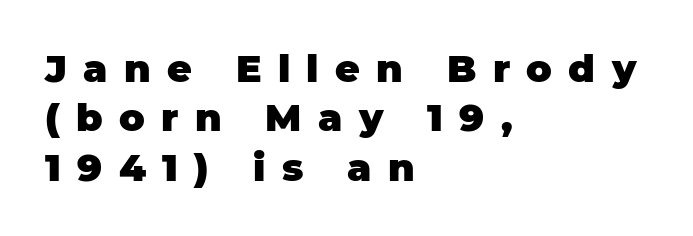
{"serif": "no", "italic": "no", "bold": "yes", "weight": "heavy", "width": "normal", "stroke_contrast": "low", "x_height": "large", "monospaced": "no", "underline": "no", "align": "left", "line_spacing": "normal", "line_spacing_ratio": 1.3, "letter_spacing": "wide", "letter_spacing_em": 0.43, "glyph_px": 38}
